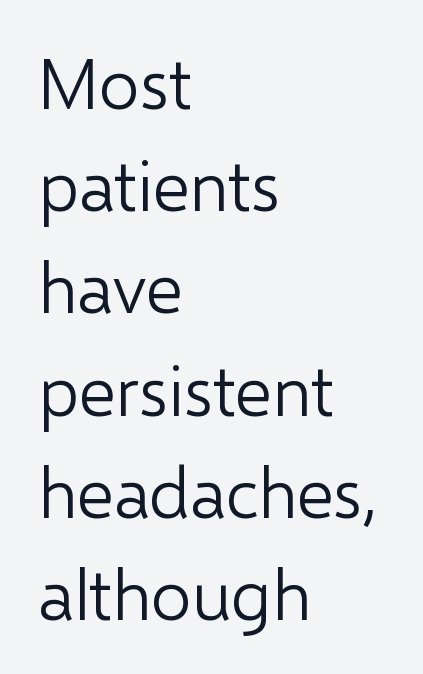
{"serif": "no", "italic": "no", "bold": "no", "weight": "light", "width": "normal", "stroke_contrast": "low", "x_height": "medium", "monospaced": "no", "underline": "no", "align": "left", "line_spacing": "normal", "line_spacing_ratio": 1.44, "letter_spacing": "normal", "letter_spacing_em": 0.0, "glyph_px": 71}
